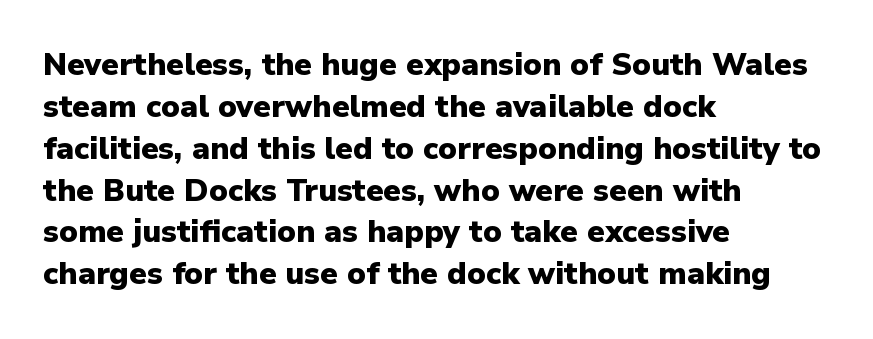
Evenly set lines give the paragraph a standard silhouette. Between one letter and the next there's only the usual sliver of space. The baseline area is clear. Typesetter's note: full bold, strokes at maximum text heaviness. Looks like regular typesetting: each glyph gets only the width it needs.
